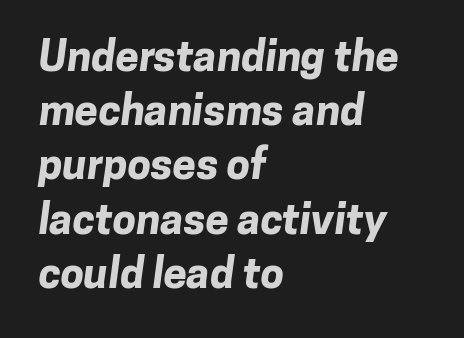
The image shows 42 px bold sans-serif type; set left-aligned, normal line spacing (1.29x), normal letter spacing, not underlined; low stroke contrast and a medium x-height.
